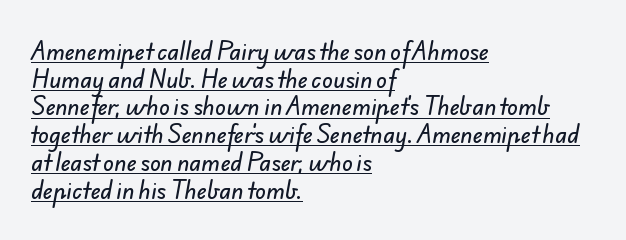
The image shows 22 px text type; set left-aligned, normal line spacing (1.26x), normal letter spacing, underlined.
